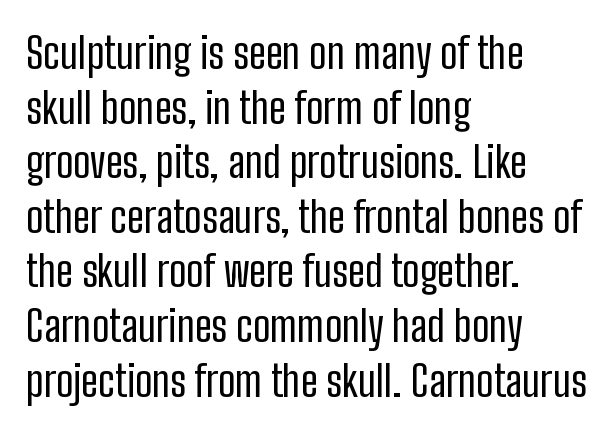
{"serif": "no", "italic": "no", "bold": "no", "weight": "regular", "width": "condensed", "stroke_contrast": "low", "x_height": "medium", "monospaced": "no", "underline": "no", "align": "left", "line_spacing": "normal", "line_spacing_ratio": 1.27, "letter_spacing": "normal", "letter_spacing_em": 0.0, "glyph_px": 43}
